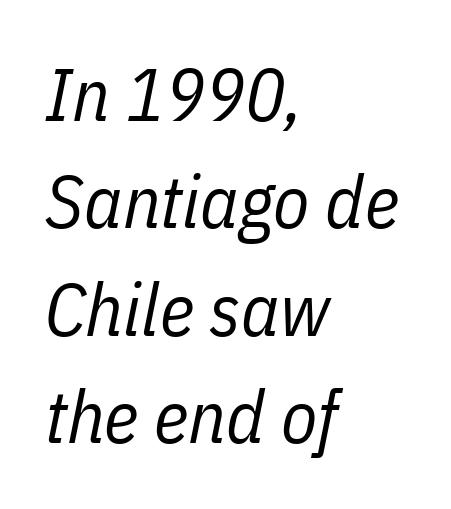
The image shows 74 px regular-weight, condensed type, italic (leaning right); set left-aligned, normal line spacing (1.45x), normal letter spacing, not underlined; low stroke contrast and a medium x-height.
